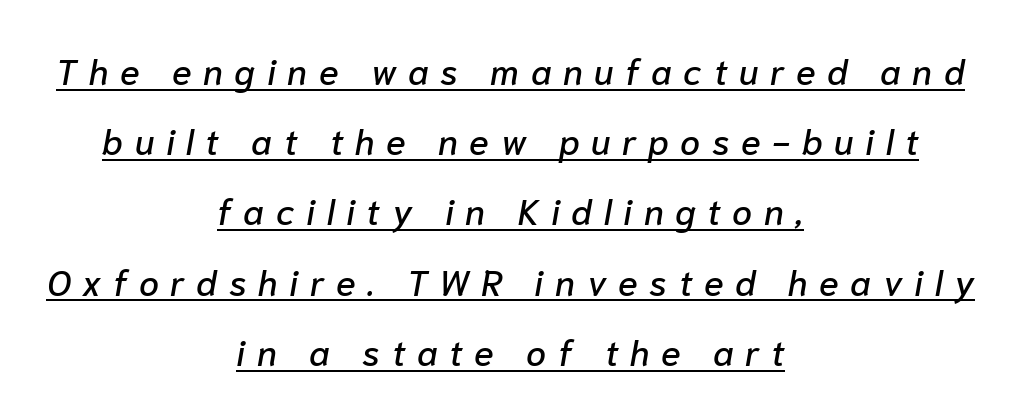
Q: Is the text italic (slanted)? A: Yes, it leans right by about 10 degrees.
Q: Is the text underlined? A: Yes.
Q: How is the paragraph aligned? A: Centered.
Q: Is the spacing between letters normal or unusually wide? A: Unusually wide.
Q: Is the spacing between lines tight, normal or loose? A: Loose.
Q: Width (condensed, normal, or wide)? A: Normal.
Q: Stroke contrast? A: Low.
Q: x-height? A: Medium.
Q: Monospaced? A: No.
